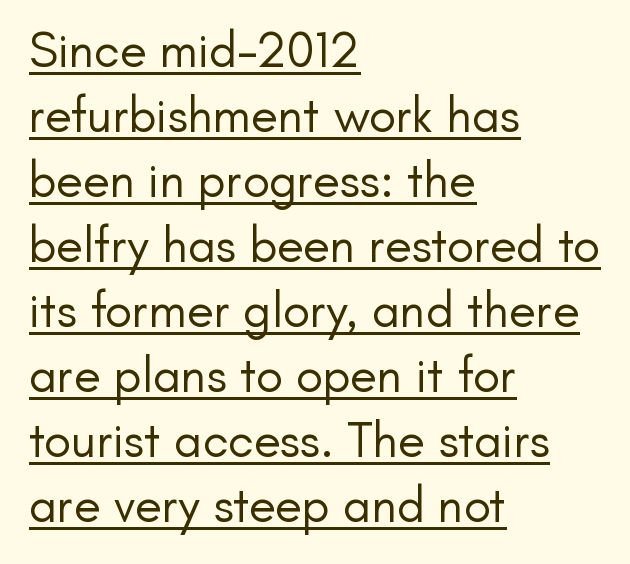
The image shows 50 px regular-weight sans-serif type, upright; set left-aligned, normal line spacing (1.3x), normal letter spacing, underlined; low stroke contrast and a small x-height.
